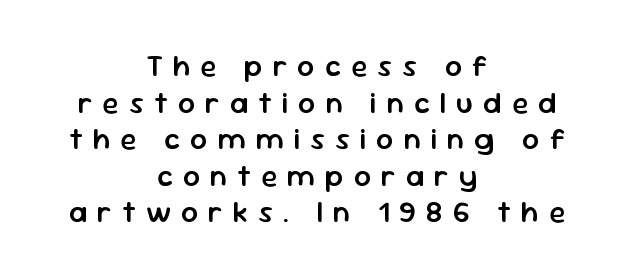
{"serif": "no", "italic": "no", "bold": "semi", "weight": "semibold", "width": "normal", "stroke_contrast": "low", "x_height": "medium", "monospaced": "no", "underline": "no", "align": "center", "line_spacing_ratio": 1.22, "letter_spacing": "wide", "letter_spacing_em": 0.33, "glyph_px": 30}
